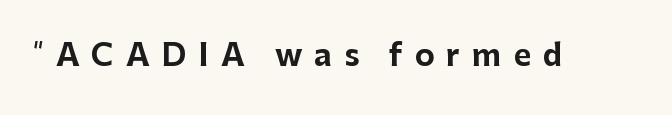
Q: Is the text bold? A: Yes.
Q: Is the text italic (slanted)? A: No, it is upright.
Q: Is the typeface a serif or a sans-serif typeface? A: Sans-serif.
Q: Is the text underlined? A: No.
Q: Is the spacing between letters normal or unusually wide? A: Unusually wide.
Q: Width (condensed, normal, or wide)? A: Normal.
Q: Stroke contrast? A: Low.
Q: x-height? A: Medium.
Q: Monospaced? A: No.
